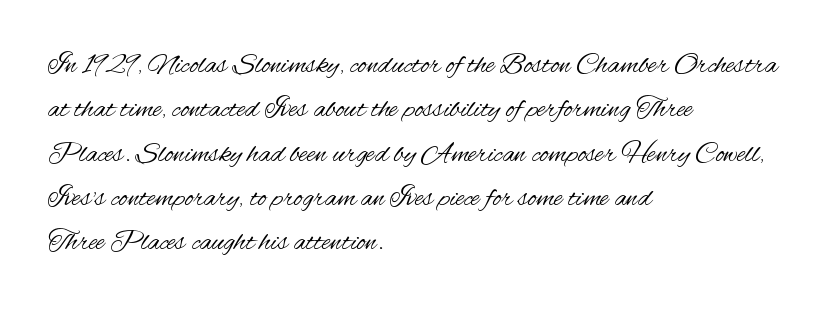
Q: Is the text bold? A: No.
Q: Is the text italic (slanted)? A: Yes.
Q: Is the typeface a serif or a sans-serif typeface? A: Sans-serif.
Q: Is the text underlined? A: No.
Q: How is the paragraph aligned? A: Left-aligned.
Q: Is the spacing between letters normal or unusually wide? A: Normal.
Q: Is the spacing between lines tight, normal or loose? A: Normal.
Q: Width (condensed, normal, or wide)? A: Condensed.
Q: Stroke contrast? A: Medium.
Q: x-height? A: Small.
Q: Monospaced? A: No.
